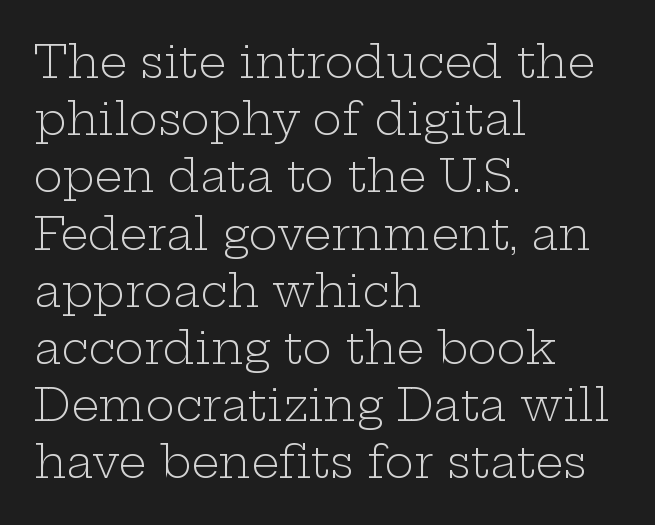
Q: Is the text bold? A: No.
Q: Is the text italic (slanted)? A: No, it is upright.
Q: Is the typeface a serif or a sans-serif typeface? A: Serif.
Q: Is the text underlined? A: No.
Q: How is the paragraph aligned? A: Left-aligned.
Q: Is the spacing between letters normal or unusually wide? A: Normal.
Q: Is the spacing between lines tight, normal or loose? A: Normal.
Q: Width (condensed, normal, or wide)? A: Wide.
Q: Stroke contrast? A: Low.
Q: x-height? A: Medium.
Q: Monospaced? A: No.
